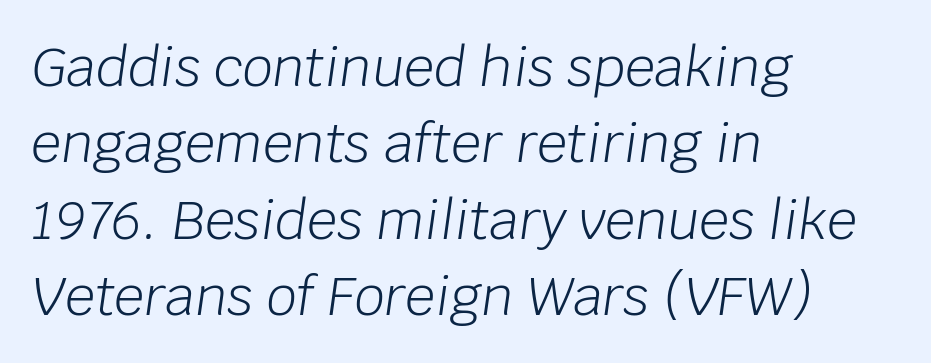
Between one letter and the next there's only the usual sliver of space. The passage is arranged the way most books set body copy — flush left. Glance below the letters and you will spot only blank space. On a weight scale, this lands at 450 or below. Every character sits at an angle, as italics do.
